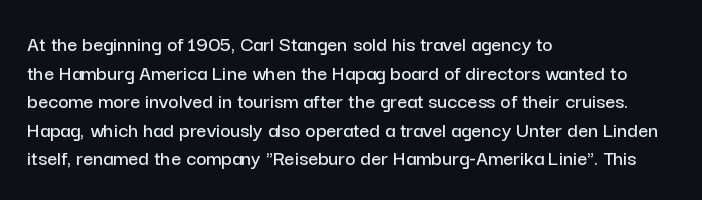
A normal amount of white space separates one row of letters from the next. Unmarked baselines from the first word to the last. These lines were composed using upright roman letters. Compared with typical body copy, the letter spacing here is the same. Line beginnings align vertically; line endings do not.
